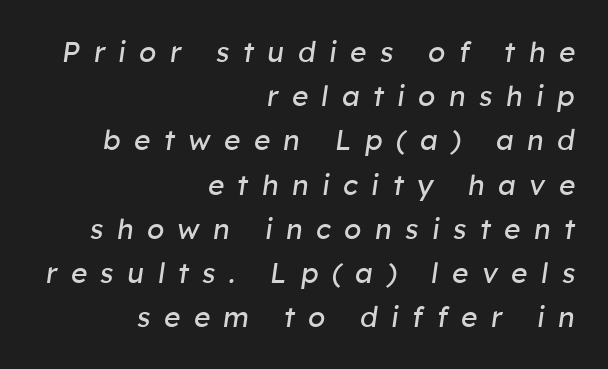
{"italic": "yes", "lean": "right", "slant_degrees": 8, "bold": "no", "weight": "regular", "width": "normal", "stroke_contrast": "low", "x_height": "medium", "monospaced": "no", "underline": "no", "align": "right", "line_spacing": "normal", "line_spacing_ratio": 1.58, "letter_spacing": "wide", "letter_spacing_em": 0.48, "glyph_px": 28}
